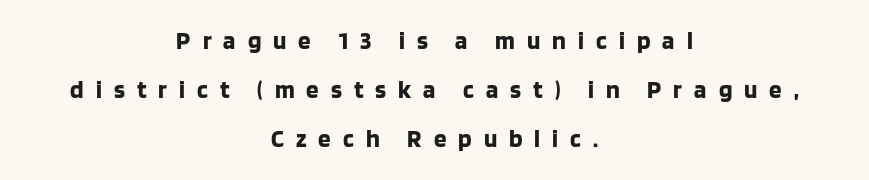
Q: Is the text bold? A: Yes.
Q: Is the text italic (slanted)? A: No, it is upright.
Q: Is the text underlined? A: No.
Q: How is the paragraph aligned? A: Centered.
Q: Is the spacing between letters normal or unusually wide? A: Unusually wide.
Q: Is the spacing between lines tight, normal or loose? A: Loose.
